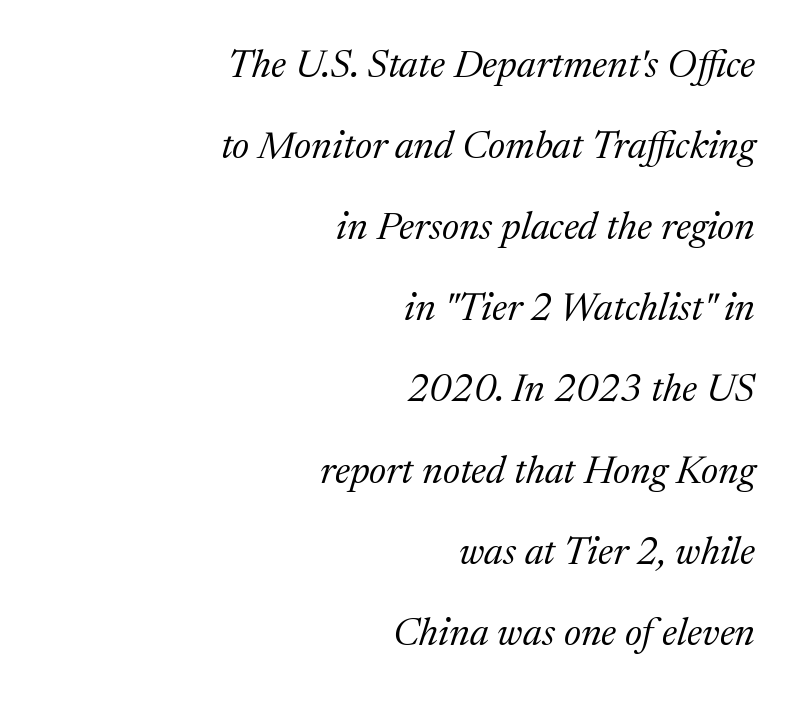
Glyph-to-glyph distance matches everyday printed text. Only glyphs here, with clear space below each row. The rendering uses natural spacing where letterforms have individual widths. Summary of vertical rhythm: relaxed, with wide interline spacing. Italic? Definitely — the glyphs are oblique.
